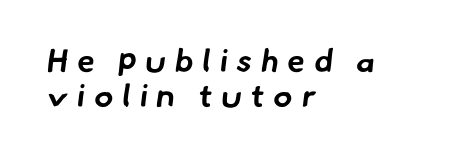
{"serif": "no", "bold": "yes", "weight": "bold", "width": "normal", "stroke_contrast": "low", "x_height": "small", "monospaced": "no", "underline": "no", "align": "left", "line_spacing": "tight", "line_spacing_ratio": 1.09, "letter_spacing": "wide", "letter_spacing_em": 0.28, "glyph_px": 32}
